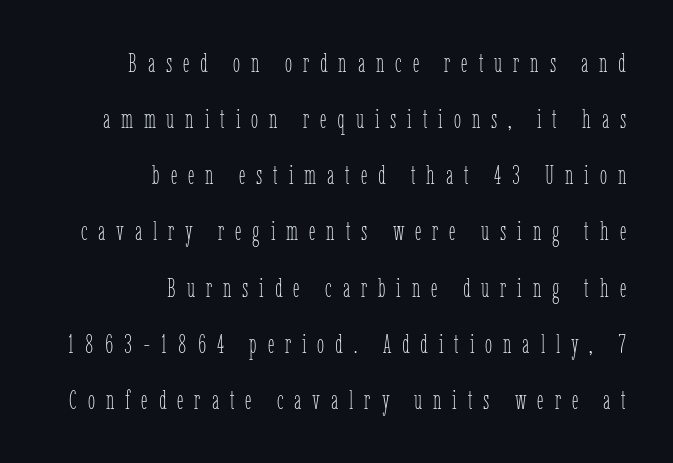
Q: Is the text bold? A: No.
Q: Is the text italic (slanted)? A: No, it is upright.
Q: Is the text underlined? A: No.
Q: How is the paragraph aligned? A: Right-aligned.
Q: Is the spacing between letters normal or unusually wide? A: Unusually wide.
Q: Is the spacing between lines tight, normal or loose? A: Loose.
